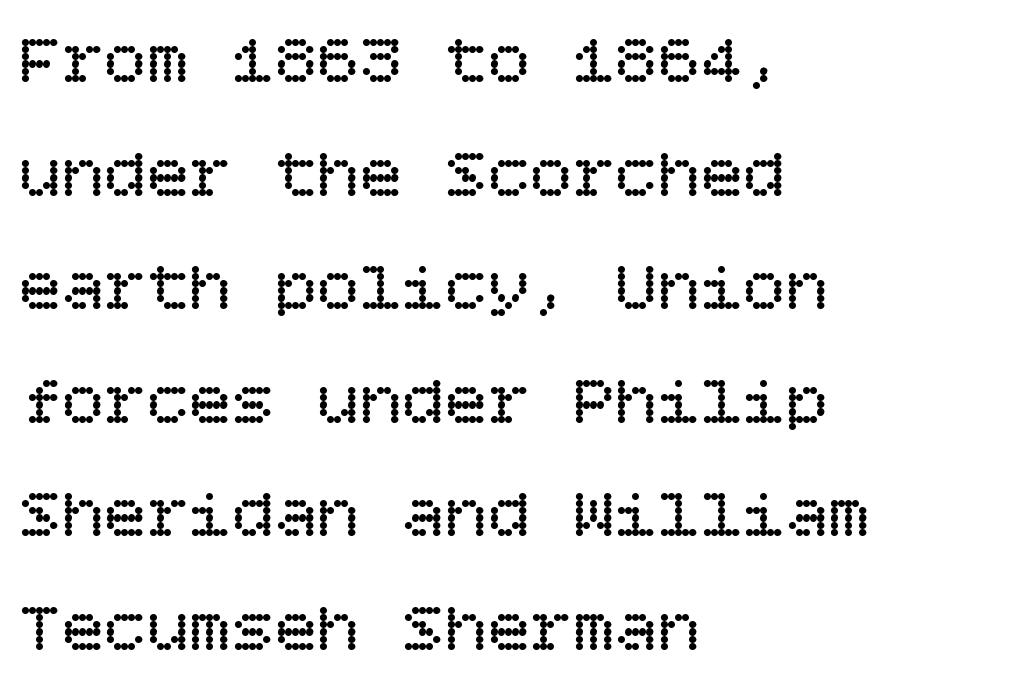
The image shows 71 px regular-weight type, upright; set left-aligned, normal line spacing (1.6x), normal letter spacing, not underlined; low stroke contrast and a large x-height.
